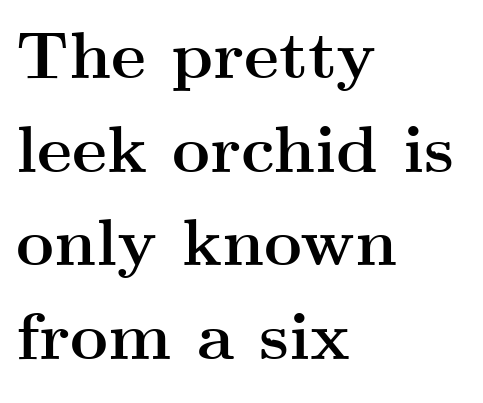
A typesetter would call this leading conventional body-copy spacing. Spacing verdict: proportional, widths tailored to each character. The words here are not underlined. The line texture is even and compact thanks to regular tracking. The type sits square on the baseline with zero lean.
